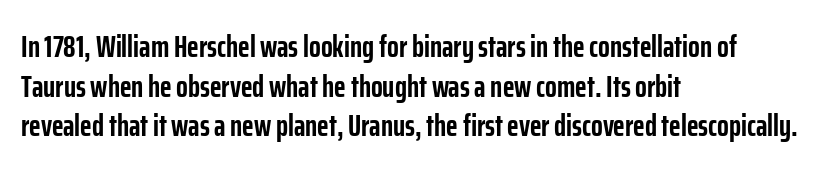
The image shows 31 px semibold, condensed sans-serif type, upright; set left-aligned, normal line spacing (1.28x), normal letter spacing, not underlined; low stroke contrast and a medium x-height.
